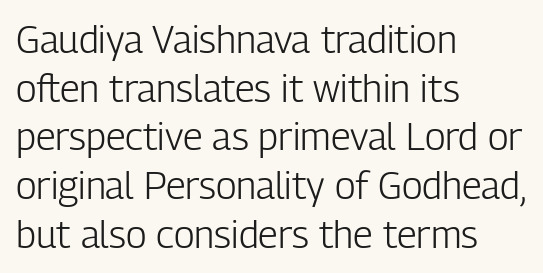
{"serif": "no", "italic": "no", "bold": "no", "weight": "light", "width": "condensed", "stroke_contrast": "low", "x_height": "medium", "monospaced": "no", "underline": "no", "align": "left", "line_spacing": "normal", "line_spacing_ratio": 1.28, "letter_spacing": "normal", "letter_spacing_em": 0.0, "glyph_px": 38}
